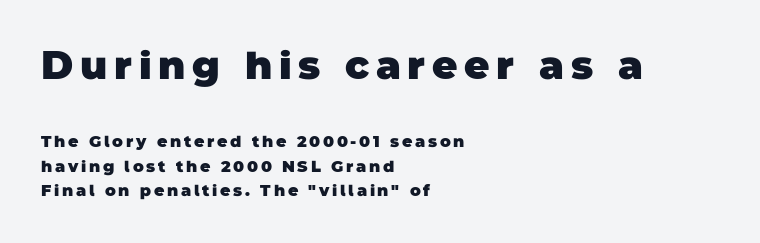
Q: Is the text bold? A: Yes.
Q: Is the typeface a serif or a sans-serif typeface? A: Sans-serif.
Q: Is the text underlined? A: No.
Q: How is the paragraph aligned? A: Left-aligned.
Q: Is the spacing between lines tight, normal or loose? A: Normal.
Q: Which block of text is set in a larger size, the first (top) or the second (bottom)? A: The first (top) one.
Q: Width (condensed, normal, or wide)? A: Normal.
Q: Stroke contrast? A: Low.
Q: x-height? A: Large.
Q: Monospaced? A: No.
